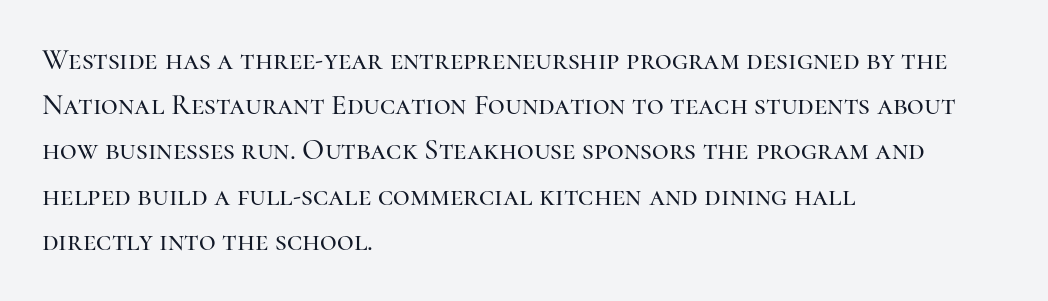
Q: Is the text italic (slanted)? A: No, it is upright.
Q: Is the typeface a serif or a sans-serif typeface? A: Serif.
Q: Is the text underlined? A: No.
Q: How is the paragraph aligned? A: Left-aligned.
Q: Is the spacing between letters normal or unusually wide? A: Normal.
Q: Is the spacing between lines tight, normal or loose? A: Normal.
Q: Width (condensed, normal, or wide)? A: Normal.
Q: Stroke contrast? A: High.
Q: x-height? A: Medium.
Q: Monospaced? A: No.
